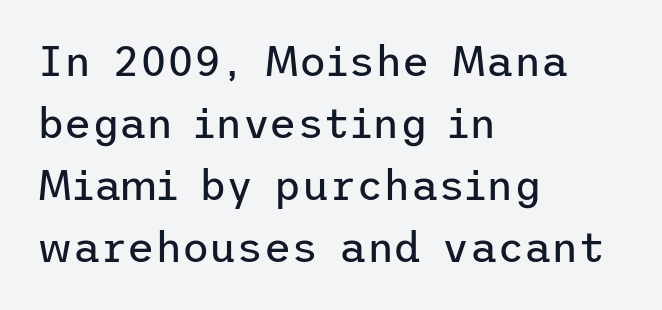
{"serif": "no", "italic": "no", "bold": "no", "weight": "regular", "width": "normal", "stroke_contrast": "low", "x_height": "medium", "underline": "no", "align": "left", "line_spacing": "normal", "line_spacing_ratio": 1.48, "letter_spacing": "normal", "letter_spacing_em": 0.0, "glyph_px": 42}
